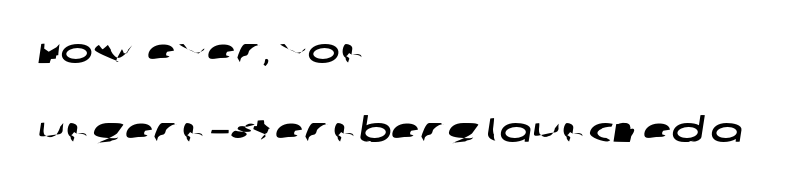
The image shows 34 px wide sans-serif type; set left-aligned, loose line spacing (2.33x), normal letter spacing, not underlined; low stroke contrast and a large x-height.
